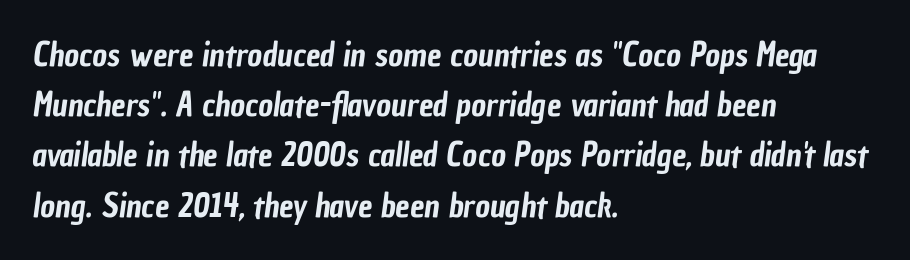
The image shows 32 px condensed sans-serif type; set left-aligned, normal line spacing (1.57x), normal letter spacing, not underlined; low stroke contrast and a medium x-height.
